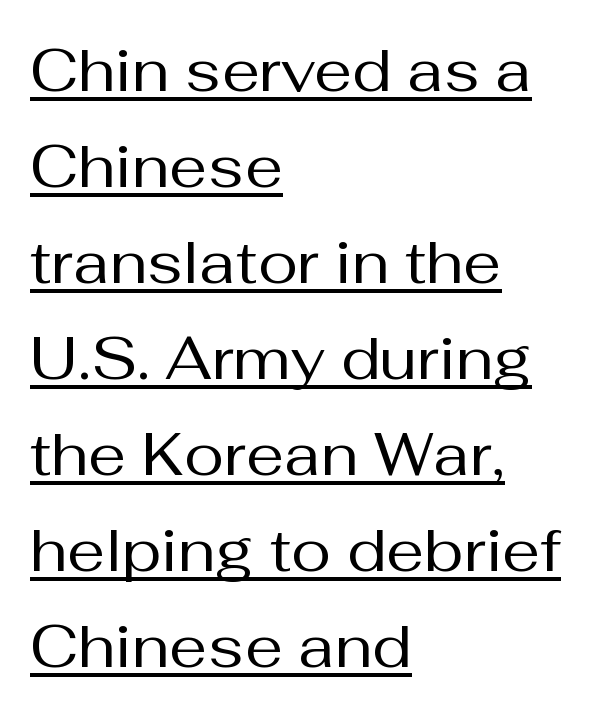
{"serif": "no", "italic": "no", "bold": "no", "weight": "regular", "width": "normal", "stroke_contrast": "medium", "x_height": "medium", "monospaced": "no", "underline": "yes", "align": "left", "line_spacing": "normal", "line_spacing_ratio": 1.6, "letter_spacing": "normal", "letter_spacing_em": 0.0, "glyph_px": 60}
